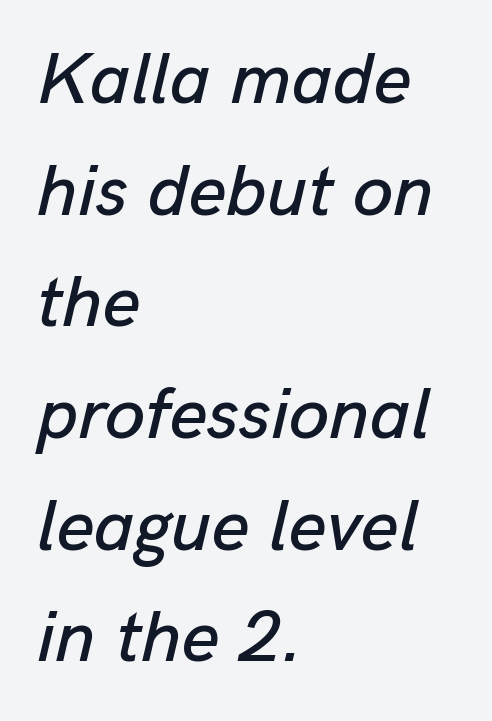
Q: Is the text italic (slanted)? A: Yes, it leans right by about 13 degrees.
Q: Is the text underlined? A: No.
Q: How is the paragraph aligned? A: Left-aligned.
Q: Is the spacing between letters normal or unusually wide? A: Normal.
Q: Is the spacing between lines tight, normal or loose? A: Normal.
Q: Width (condensed, normal, or wide)? A: Normal.
Q: Stroke contrast? A: Low.
Q: x-height? A: Medium.
Q: Monospaced? A: No.
